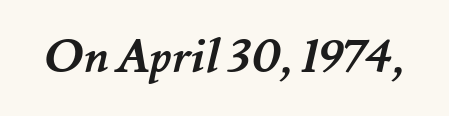
Is the type bold? Yes — the strokes are clearly thick and heavy. Type without underlining. The type is set solid horizontally, with unmodified tracking. Note the varied advance widths — an 'i' is clearly narrower than an 'm'.
